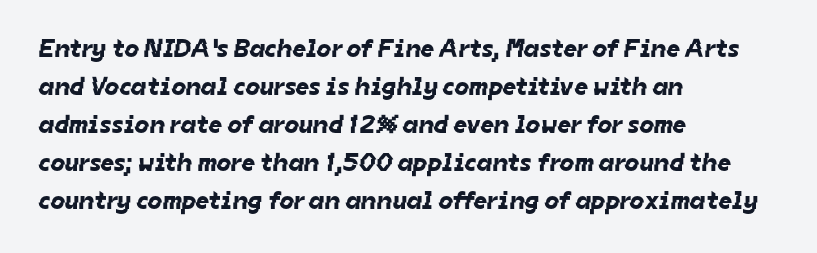
A typesetter would call this leading conventional body-copy spacing. The type is set solid horizontally, with unmodified tracking. This rendering features lettering with no underline. Visually the block forms a straight wall on the left and a jagged coastline on the right.
